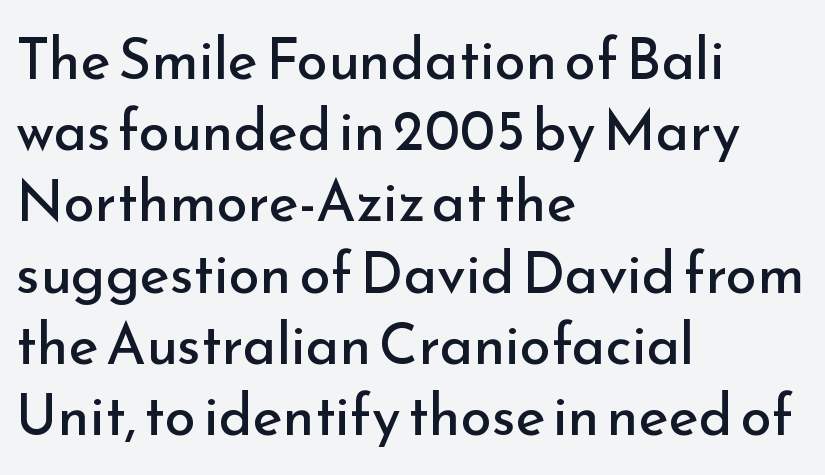
The image shows 57 px regular-weight sans-serif type, upright; set left-aligned, normal line spacing (1.25x), normal letter spacing, not underlined; low stroke contrast and a small x-height.
